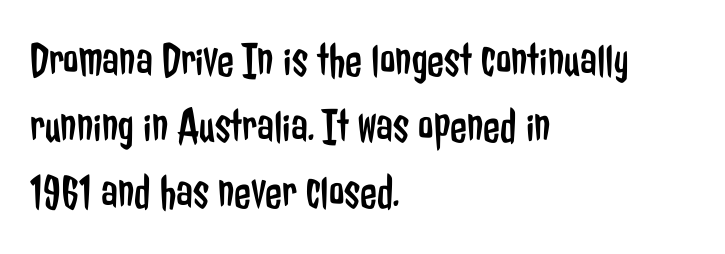
{"serif": "no", "italic": "no", "bold": "no", "weight": "regular", "width": "condensed", "stroke_contrast": "low", "x_height": "medium", "monospaced": "no", "underline": "no", "align": "left", "line_spacing": "normal", "line_spacing_ratio": 1.35, "letter_spacing": "normal", "letter_spacing_em": 0.0, "glyph_px": 49}
